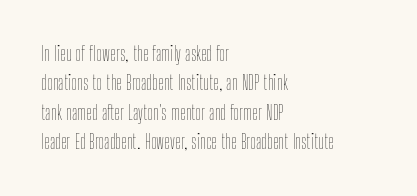
{"italic": "no", "bold": "no", "underline": "no", "align": "left", "line_spacing": "normal", "line_spacing_ratio": 1.47, "letter_spacing": "normal", "letter_spacing_em": 0.0, "glyph_px": 20}
